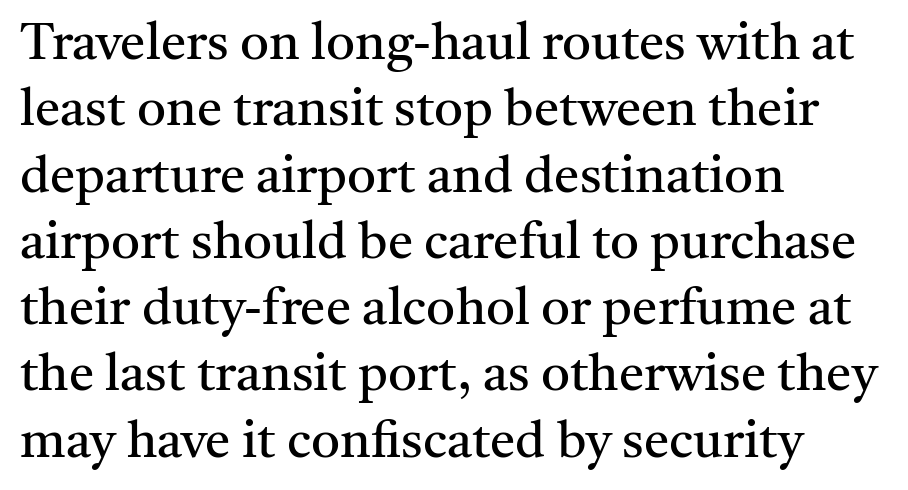
{"serif": "yes", "italic": "no", "bold": "no", "weight": "regular", "width": "normal", "stroke_contrast": "medium", "x_height": "medium", "monospaced": "no", "underline": "no", "align": "left", "line_spacing": "normal", "line_spacing_ratio": 1.3, "letter_spacing": "normal", "letter_spacing_em": 0.0, "glyph_px": 51}
